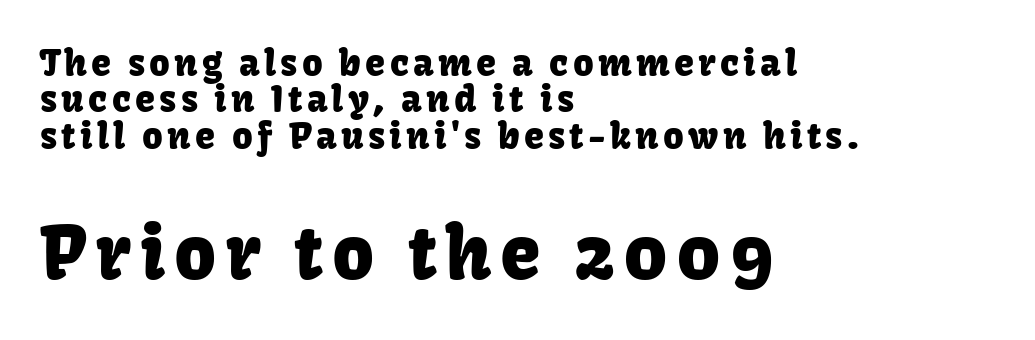
Underlining? Definitely not there. The lettering holds an erect, upright posture throughout. This rendering employs a face without finishing strokes, i.e., a sans-serif. A typesetter would call this proportional, since set widths differ per character.
